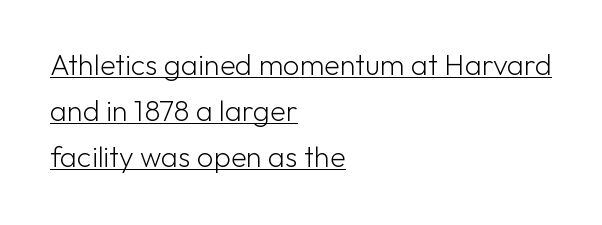
The image shows 29 px light sans-serif type, upright; set left-aligned, normal line spacing (1.59x), normal letter spacing, underlined; low stroke contrast and a medium x-height.
